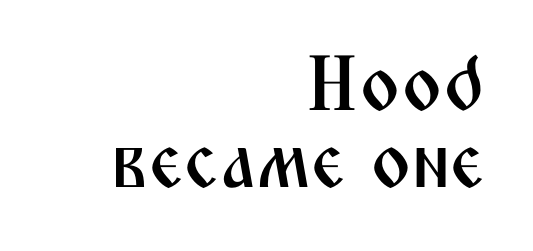
{"serif": "no", "italic": "no", "width": "condensed", "stroke_contrast": "medium", "x_height": "medium", "monospaced": "no", "underline": "no", "align": "right", "line_spacing": "tight", "line_spacing_ratio": 0.99, "letter_spacing": "normal", "letter_spacing_em": 0.0, "glyph_px": 78}
